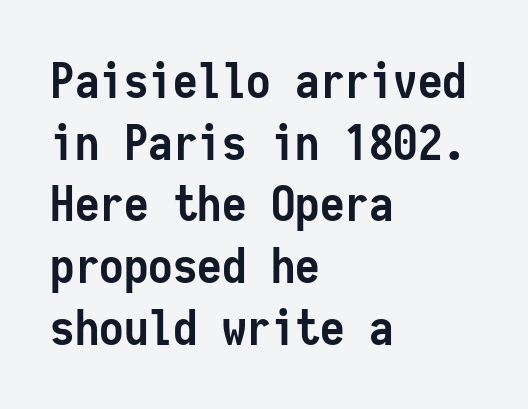
The image shows 49 px semibold, condensed sans-serif type, upright, monospaced; set left-aligned, normal line spacing (1.26x), normal letter spacing, not underlined; low stroke contrast and a medium x-height.
